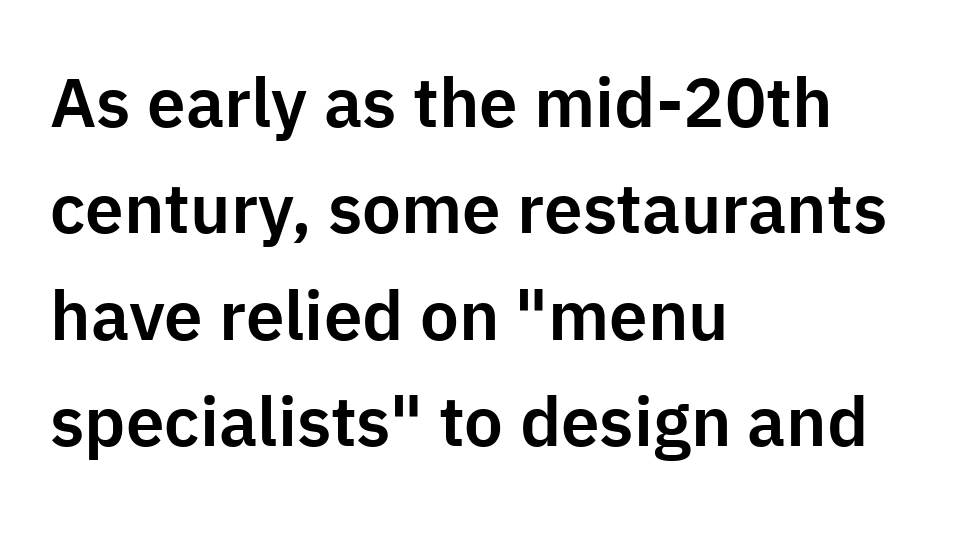
{"serif": "no", "italic": "no", "width": "normal", "stroke_contrast": "low", "x_height": "medium", "monospaced": "no", "underline": "no", "align": "left", "line_spacing": "normal", "line_spacing_ratio": 1.54, "letter_spacing": "normal", "letter_spacing_em": 0.0, "glyph_px": 69}
